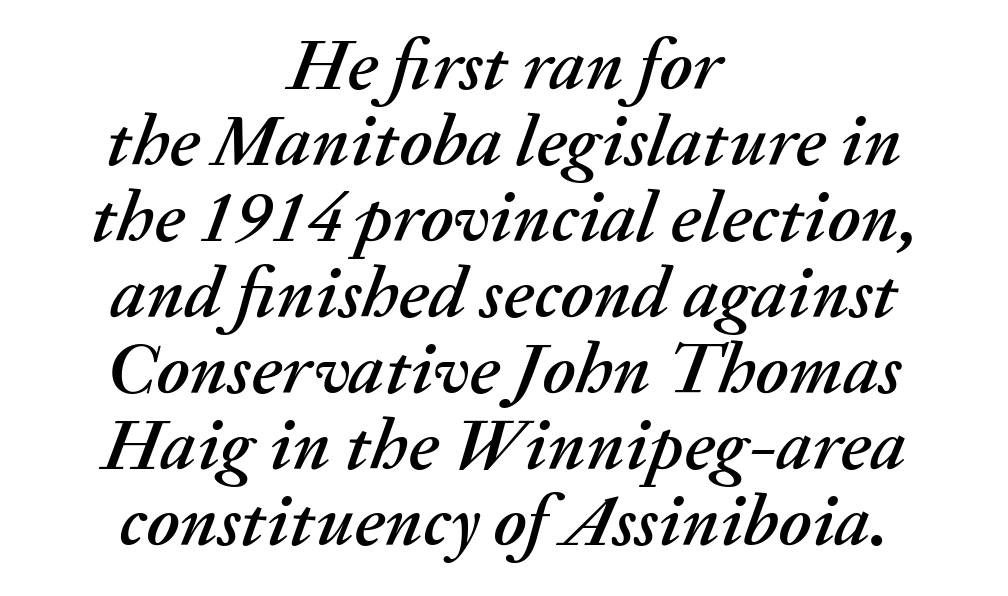
Q: Is the text italic (slanted)? A: Yes, it leans right by about 20 degrees.
Q: Is the text underlined? A: No.
Q: How is the paragraph aligned? A: Centered.
Q: Is the spacing between letters normal or unusually wide? A: Normal.
Q: Is the spacing between lines tight, normal or loose? A: Tight.
Q: Width (condensed, normal, or wide)? A: Normal.
Q: Stroke contrast? A: Medium.
Q: x-height? A: Medium.
Q: Monospaced? A: No.
